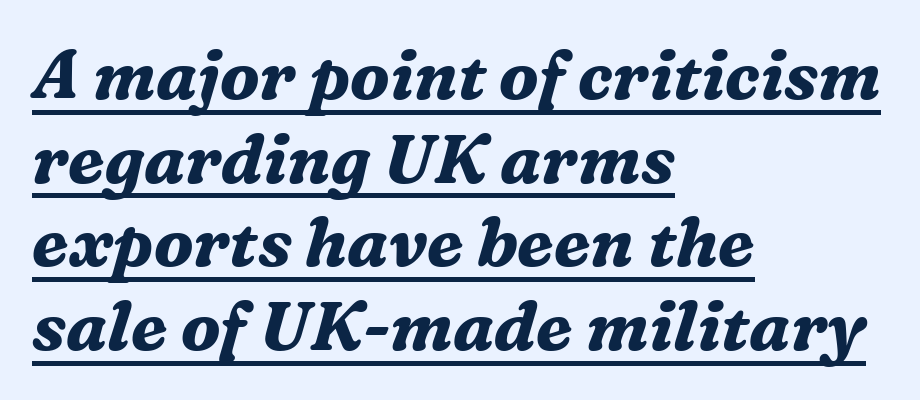
{"serif": "yes", "italic": "yes", "lean": "right", "slant_degrees": 16, "bold": "yes", "weight": "bold", "width": "normal", "stroke_contrast": "medium", "x_height": "medium", "monospaced": "no", "underline": "yes", "align": "left", "line_spacing_ratio": 1.23, "letter_spacing": "normal", "letter_spacing_em": 0.0, "glyph_px": 68}
